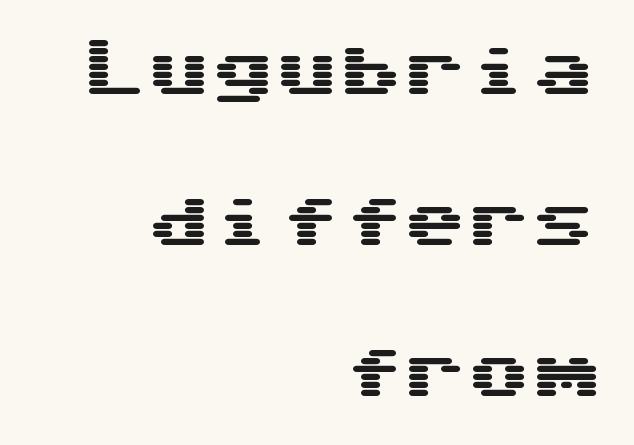
{"serif": "no", "italic": "no", "width": "wide", "stroke_contrast": "medium", "x_height": "medium", "underline": "no", "align": "right", "line_spacing": "loose", "line_spacing_ratio": 2.36, "letter_spacing": "normal", "letter_spacing_em": 0.0, "glyph_px": 64}
